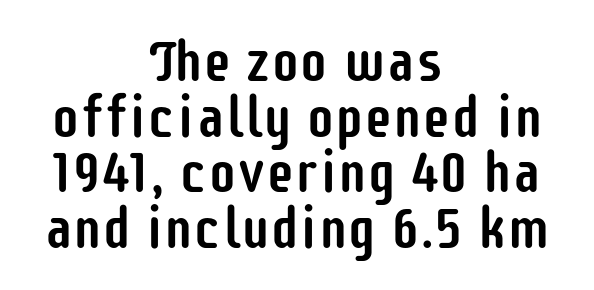
The image shows 58 px condensed sans-serif type, upright; set centered, tight line spacing (0.96x), normal letter spacing, not underlined; low stroke contrast and a large x-height.
